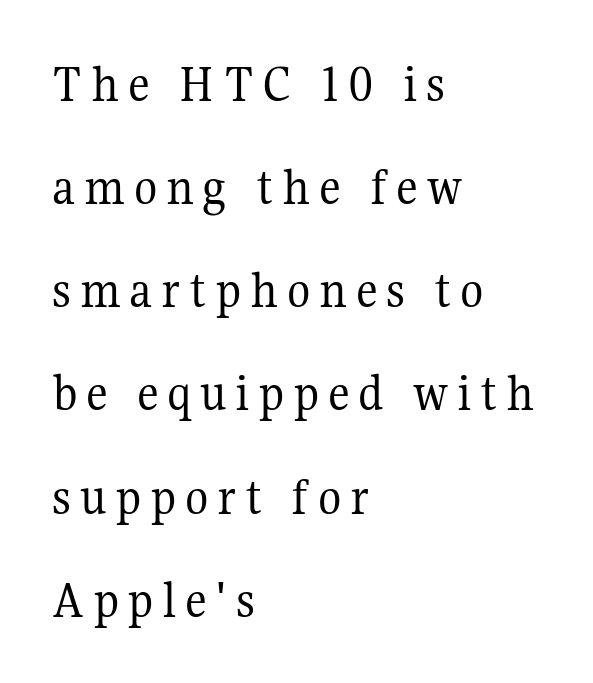
Any mark beneath the type? The region is blank. Weight class: somewhere from thin through regular. Upright lettering throughout. This sample trades compactness for vertical openness between lines. Typographically, this falls in the serif category.
